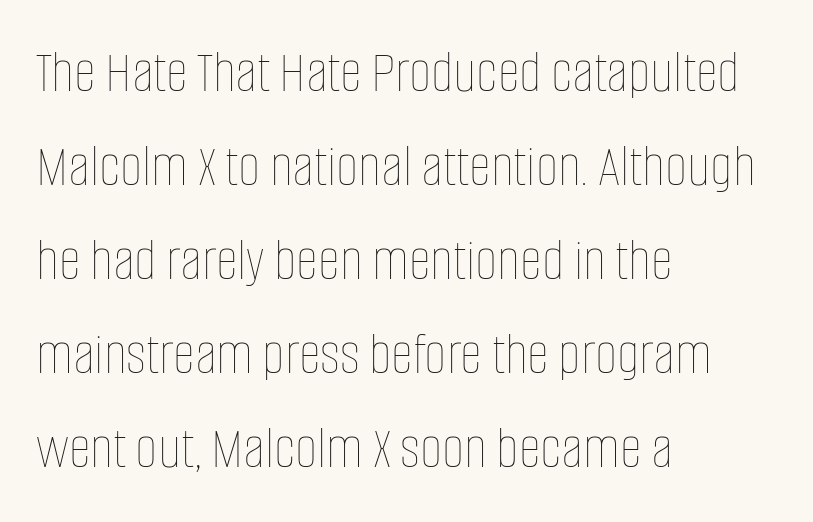
Q: Is the text bold? A: No.
Q: Is the text italic (slanted)? A: No, it is upright.
Q: Is the text underlined? A: No.
Q: How is the paragraph aligned? A: Left-aligned.
Q: Is the spacing between letters normal or unusually wide? A: Normal.
Q: Is the spacing between lines tight, normal or loose? A: Normal.
Q: Width (condensed, normal, or wide)? A: Condensed.
Q: Stroke contrast? A: Low.
Q: x-height? A: Large.
Q: Monospaced? A: No.
